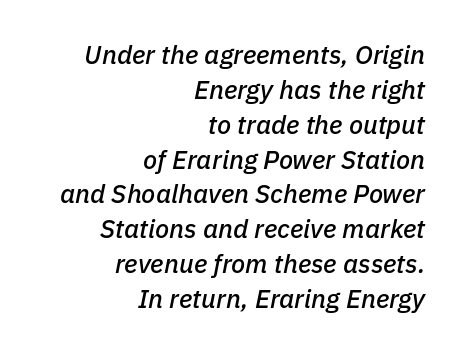
Characters are canted at an angle relative to the baseline's perpendicular. Check the space under the baseline: it is left empty. Vertically, the passage feels balanced, rows spaced as you'd expect. Notice how the passage keeps a crisp vertical edge on the right only.
